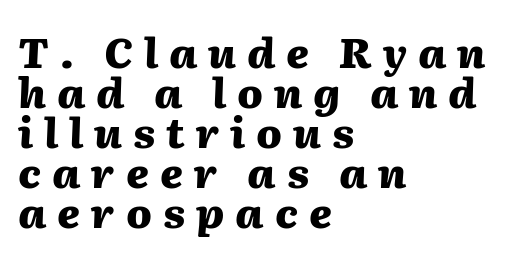
The image shows 42 px heavy type, italic (leaning right); set left-aligned, tight line spacing (0.95x), unusually wide letter spacing (+0.26 em), not underlined; medium stroke contrast and a medium x-height.
